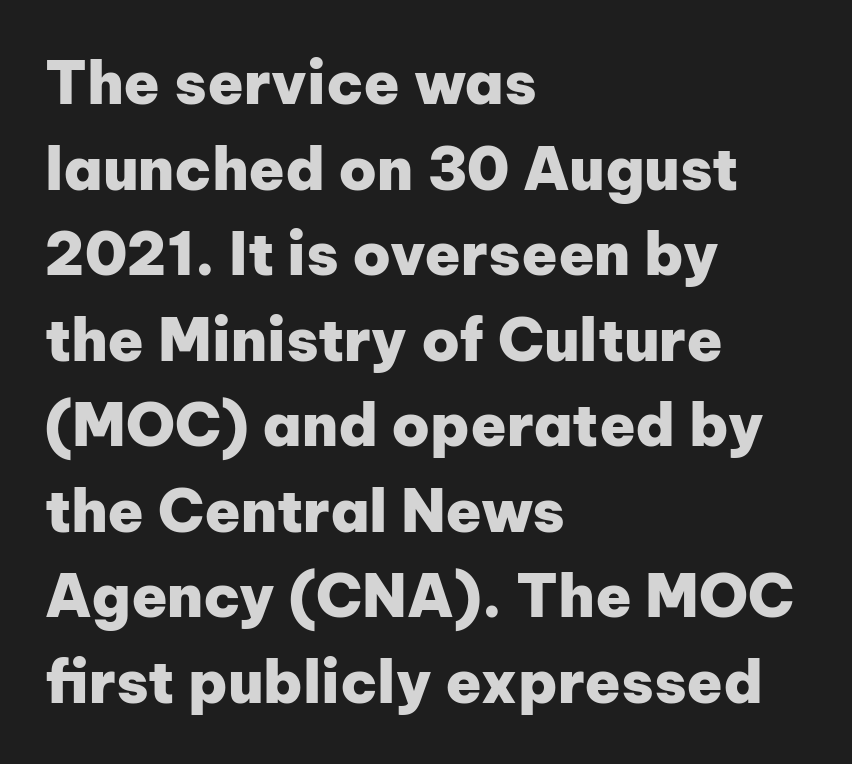
Here the designer chose a conventional face with non-uniform glyph widths. This sample keeps an unexceptional amount of space between lines. The paragraph shown leans on its left margin. Italic: no, the glyphs are upright roman. The horizontal fit of the characters is conventional and even. Underlining? Definitely not there.
